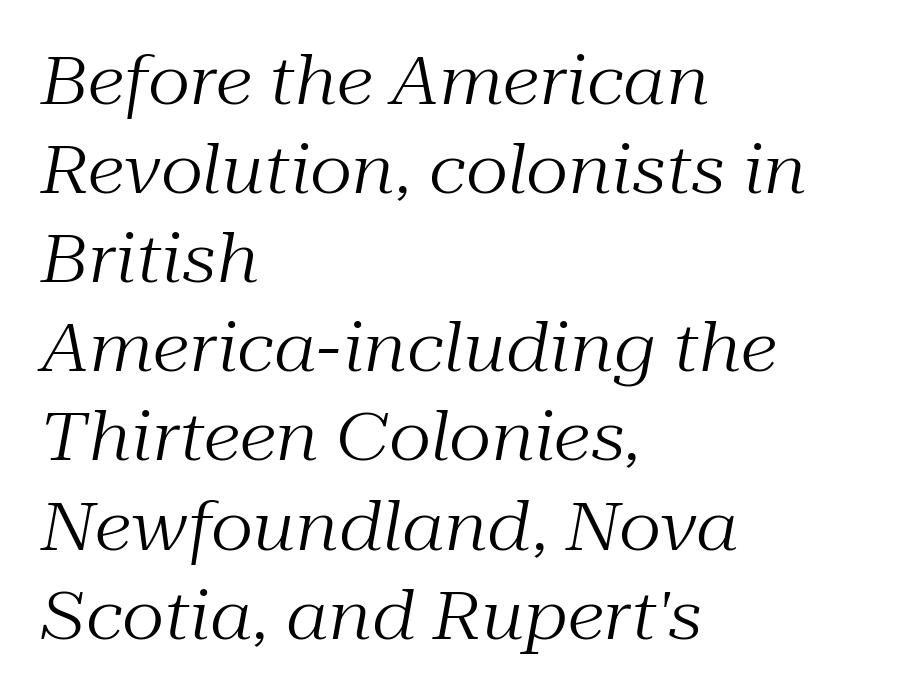
Q: Is the text bold? A: No.
Q: Is the text italic (slanted)? A: Yes, it leans right by about 10 degrees.
Q: Is the typeface a serif or a sans-serif typeface? A: Serif.
Q: Is the text underlined? A: No.
Q: How is the paragraph aligned? A: Left-aligned.
Q: Is the spacing between letters normal or unusually wide? A: Normal.
Q: Is the spacing between lines tight, normal or loose? A: Normal.
Q: Width (condensed, normal, or wide)? A: Normal.
Q: Stroke contrast? A: Medium.
Q: x-height? A: Medium.
Q: Monospaced? A: No.
